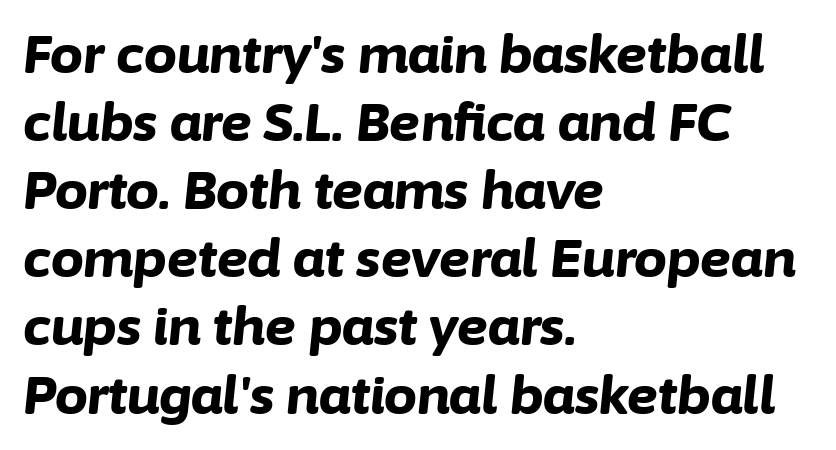
Q: Is the text bold? A: Yes.
Q: Is the text italic (slanted)? A: Yes, it leans right by about 6 degrees.
Q: Is the text underlined? A: No.
Q: How is the paragraph aligned? A: Left-aligned.
Q: Is the spacing between letters normal or unusually wide? A: Normal.
Q: Is the spacing between lines tight, normal or loose? A: Normal.
Q: Width (condensed, normal, or wide)? A: Normal.
Q: Stroke contrast? A: Low.
Q: x-height? A: Medium.
Q: Monospaced? A: No.
